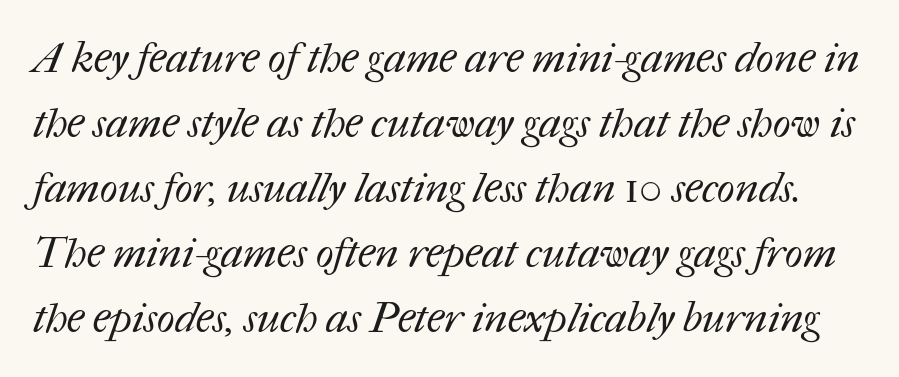
The image shows 42 px regular-weight type; set normal line spacing (1.55x), normal letter spacing, not underlined; medium stroke contrast and a medium x-height.
